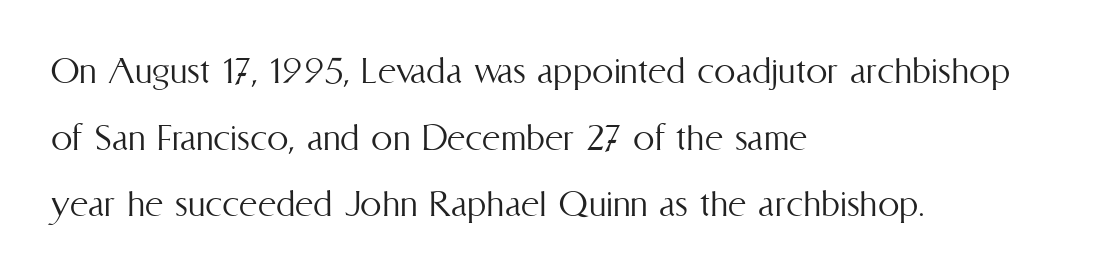
Honestly, there is no underline to notice here at all. Whoever set this chose a conventional vertical rhythm. Stems and bowls with no extra thickness — not bold. These lines are rendered in a variable-pitch font. Nothing unusual about the tracking: characters are spaced as the font intends. Quick note: not italic, upright.
